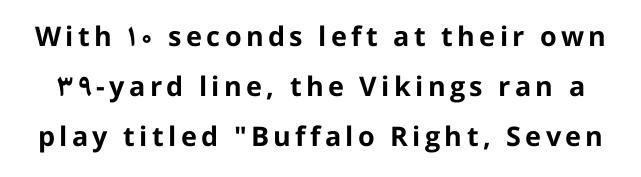
The image shows 27 px bold type, upright; set line spacing 1.85x, not underlined.
